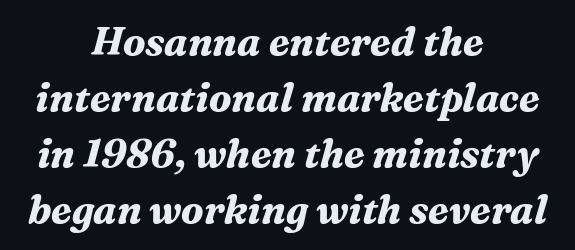
The image shows 39 px bold serif type, italic (leaning right); set centered, normal line spacing (1.44x), normal letter spacing, not underlined; medium stroke contrast and a medium x-height.
